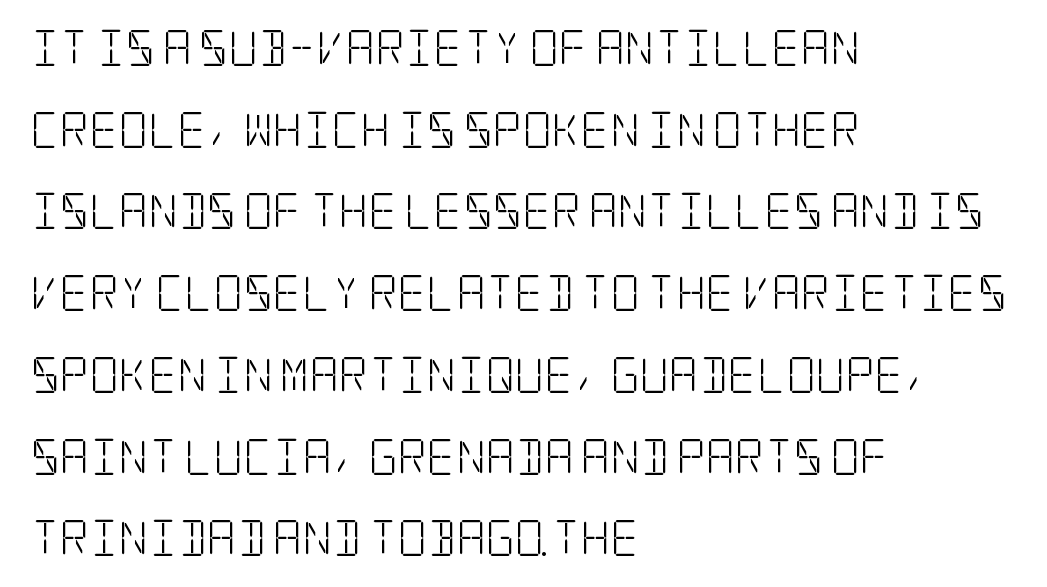
Q: Is the text bold? A: No.
Q: Is the text italic (slanted)? A: No, it is upright.
Q: Is the typeface a serif or a sans-serif typeface? A: Serif.
Q: Is the text underlined? A: No.
Q: How is the paragraph aligned? A: Left-aligned.
Q: Is the spacing between letters normal or unusually wide? A: Normal.
Q: Is the spacing between lines tight, normal or loose? A: Loose.
Q: Width (condensed, normal, or wide)? A: Condensed.
Q: Stroke contrast? A: Low.
Q: x-height? A: Large.
